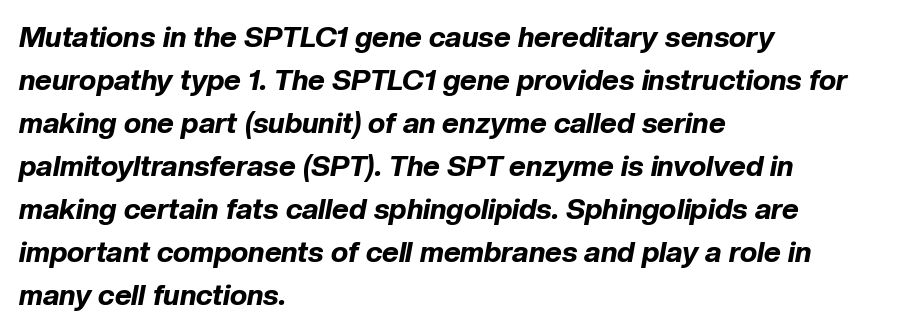
{"italic": "yes", "lean": "right", "slant_degrees": 10, "bold": "yes", "weight": "bold", "width": "normal", "stroke_contrast": "low", "x_height": "medium", "monospaced": "no", "underline": "no", "align": "left", "line_spacing": "normal", "line_spacing_ratio": 1.48, "letter_spacing": "normal", "letter_spacing_em": 0.0, "glyph_px": 29}
